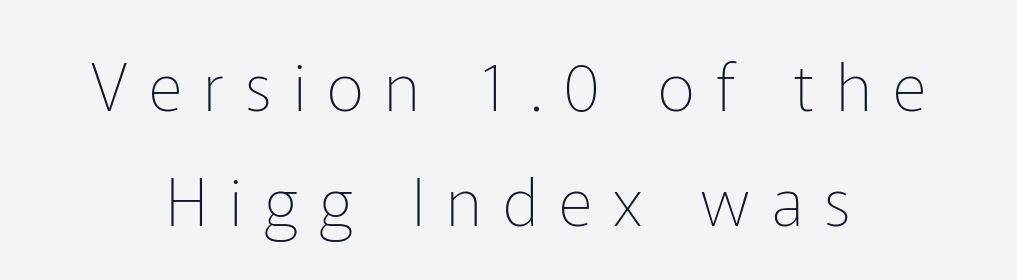
The image shows 66 px thin sans-serif type, upright; set line spacing 1.74x, unusually wide letter spacing (+0.32 em), not underlined; low stroke contrast and a medium x-height.
